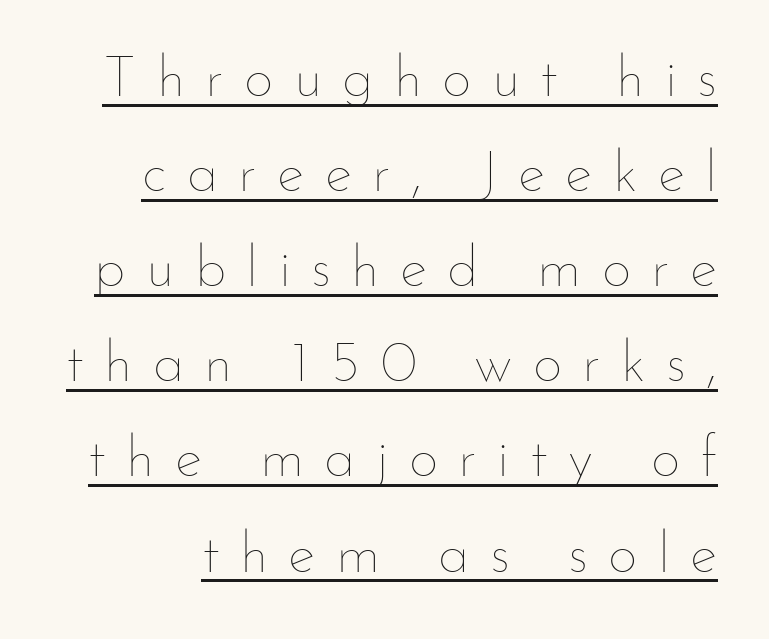
Students, note that the glyphs here are deliberately spaced far apart. Character widths vary here, with narrow letters taking less room than wide ones. The words here are underlined. The space between consecutive lines is moderate. Italic: no, the glyphs are upright roman.
